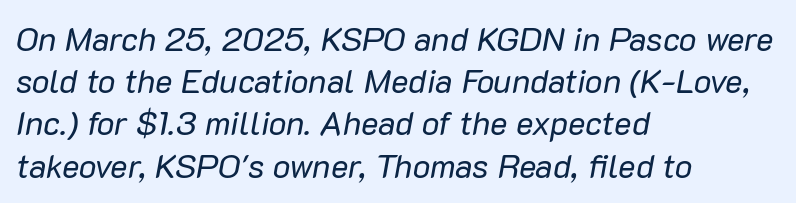
{"italic": "yes", "lean": "right", "slant_degrees": 10, "bold": "no", "weight": "regular", "width": "normal", "stroke_contrast": "low", "x_height": "medium", "monospaced": "no", "underline": "no", "align": "left", "line_spacing": "normal", "line_spacing_ratio": 1.28, "letter_spacing": "normal", "letter_spacing_em": 0.0, "glyph_px": 33}
